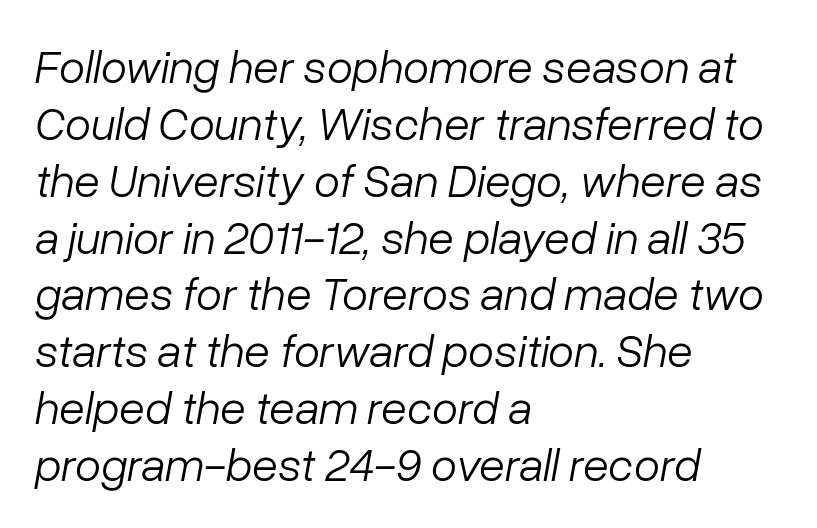
The image shows 47 px light type, italic (leaning right); set left-aligned, line spacing 1.21x, normal letter spacing, not underlined; low stroke contrast and a medium x-height.
